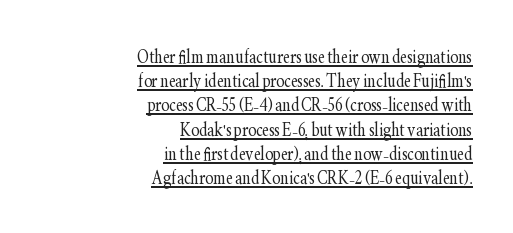
{"italic": "no", "bold": "no", "underline": "yes", "align": "right", "line_spacing": "tight", "line_spacing_ratio": 1.01, "letter_spacing": "normal", "letter_spacing_em": 0.0, "glyph_px": 24}
